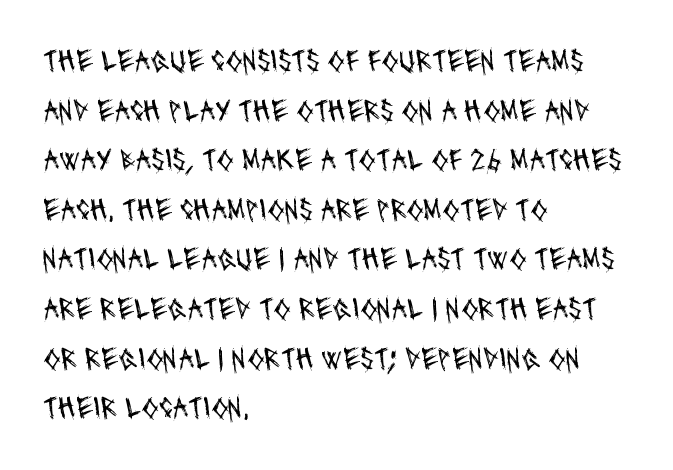
Q: Is the text bold? A: No.
Q: Is the typeface a serif or a sans-serif typeface? A: Sans-serif.
Q: Is the text underlined? A: No.
Q: How is the paragraph aligned? A: Left-aligned.
Q: Is the spacing between letters normal or unusually wide? A: Normal.
Q: Is the spacing between lines tight, normal or loose? A: Normal.
Q: Width (condensed, normal, or wide)? A: Condensed.
Q: Stroke contrast? A: Medium.
Q: x-height? A: Large.
Q: Monospaced? A: No.
